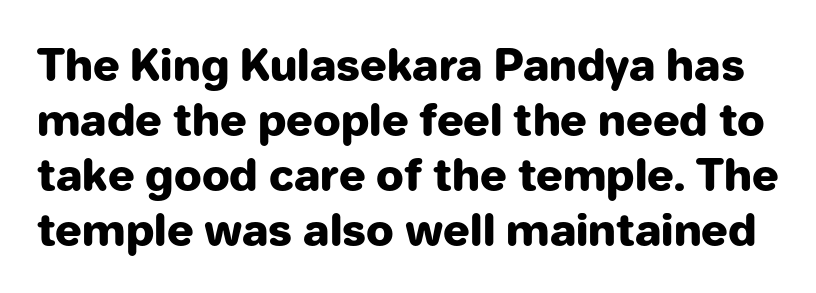
Q: Is the text bold? A: Yes.
Q: Is the text italic (slanted)? A: No, it is upright.
Q: Is the typeface a serif or a sans-serif typeface? A: Sans-serif.
Q: Is the text underlined? A: No.
Q: Is the spacing between letters normal or unusually wide? A: Normal.
Q: Is the spacing between lines tight, normal or loose? A: Normal.
Q: Width (condensed, normal, or wide)? A: Normal.
Q: Stroke contrast? A: Low.
Q: x-height? A: Medium.
Q: Monospaced? A: No.
